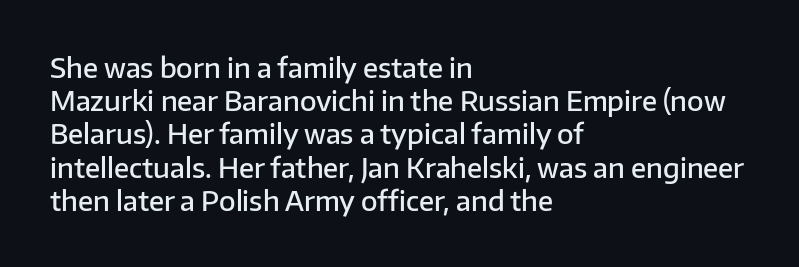
The image shows 27 px text type, upright; set left-aligned, line spacing 1.23x, normal letter spacing, not underlined.
